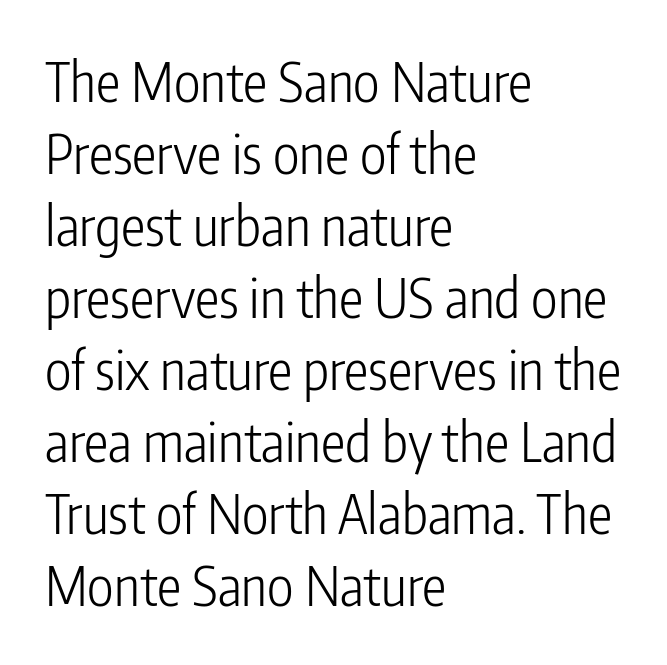
The image shows 55 px light, condensed sans-serif type, upright; set left-aligned, normal line spacing (1.31x), normal letter spacing, not underlined; low stroke contrast and a medium x-height.
